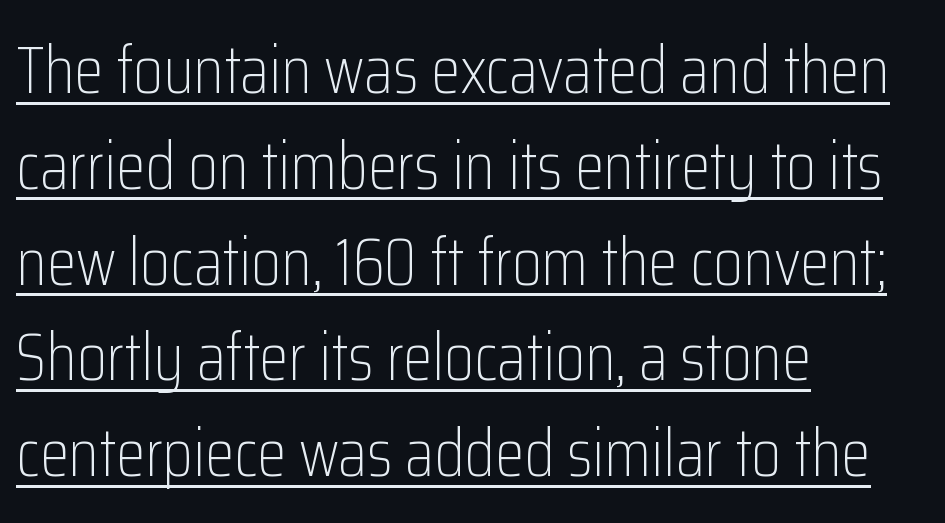
{"serif": "no", "italic": "no", "bold": "no", "weight": "light", "width": "condensed", "stroke_contrast": "low", "x_height": "medium", "monospaced": "no", "underline": "yes", "align": "left", "line_spacing": "normal", "line_spacing_ratio": 1.43, "letter_spacing": "normal", "letter_spacing_em": 0.0, "glyph_px": 67}
